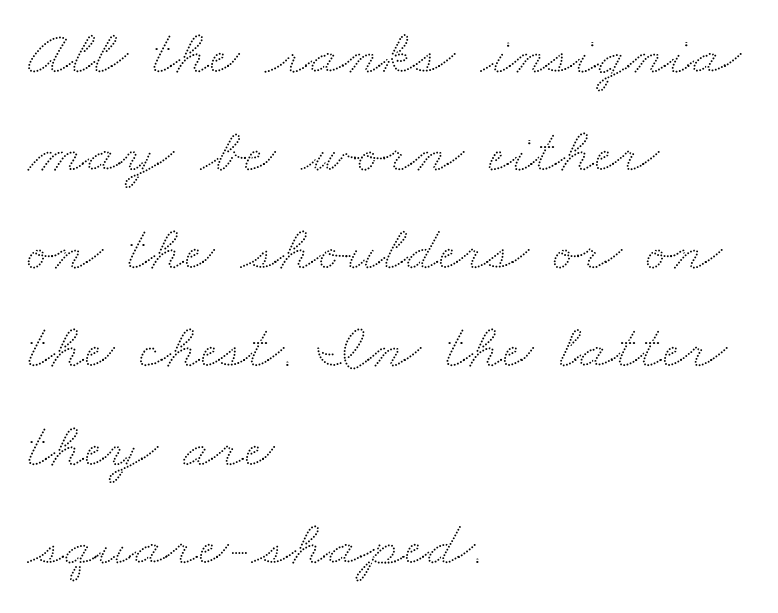
Q: Is the text underlined? A: No.
Q: How is the paragraph aligned? A: Left-aligned.
Q: Is the spacing between letters normal or unusually wide? A: Normal.
Q: Is the spacing between lines tight, normal or loose? A: Normal.
Q: Width (condensed, normal, or wide)? A: Wide.
Q: Stroke contrast? A: Low.
Q: x-height? A: Small.
Q: Monospaced? A: No.
